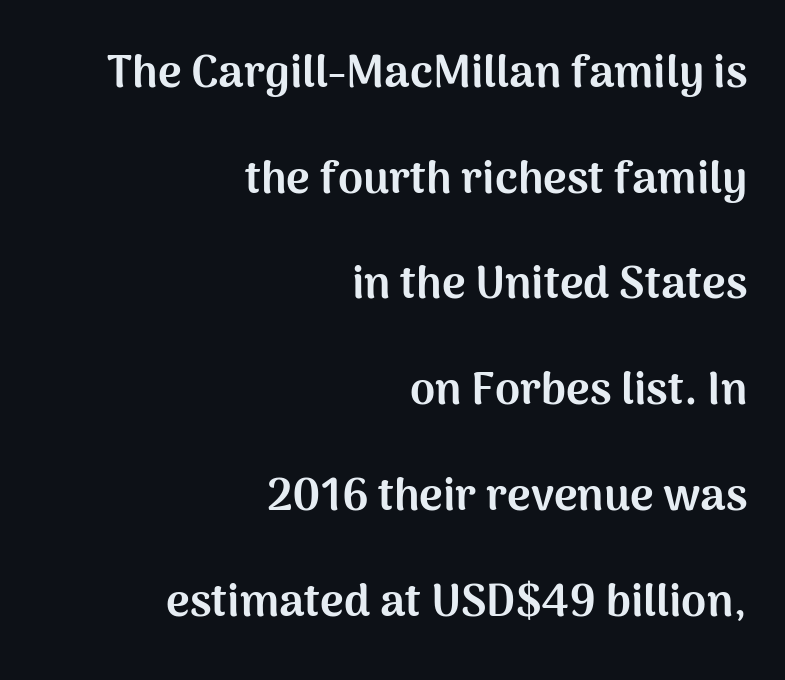
Typeset ragged left — the right edge is the straight one. Note the varied advance widths — an 'i' is clearly narrower than an 'm'. Are there feet on the stems? There aren't — it's a sans. Type without underlining. Horizontal bands of white between lines are thick stripes.
